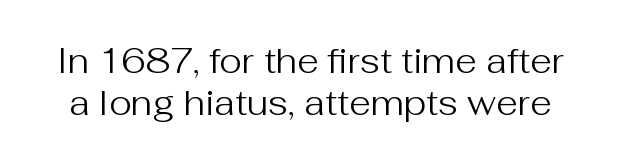
The image shows 35 px regular-weight sans-serif type, upright; set line spacing 1.2x, normal letter spacing, not underlined; medium stroke contrast and a medium x-height.
